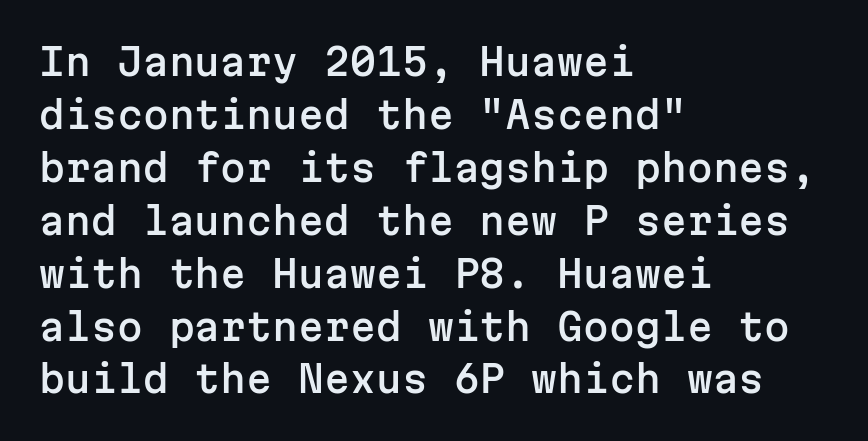
Q: Is the text italic (slanted)? A: No, it is upright.
Q: Is the typeface a serif or a sans-serif typeface? A: Sans-serif.
Q: Is the text underlined? A: No.
Q: How is the paragraph aligned? A: Left-aligned.
Q: Is the spacing between letters normal or unusually wide? A: Normal.
Q: Is the spacing between lines tight, normal or loose? A: Normal.
Q: Width (condensed, normal, or wide)? A: Normal.
Q: Stroke contrast? A: Low.
Q: x-height? A: Medium.
Q: Monospaced? A: Yes.
